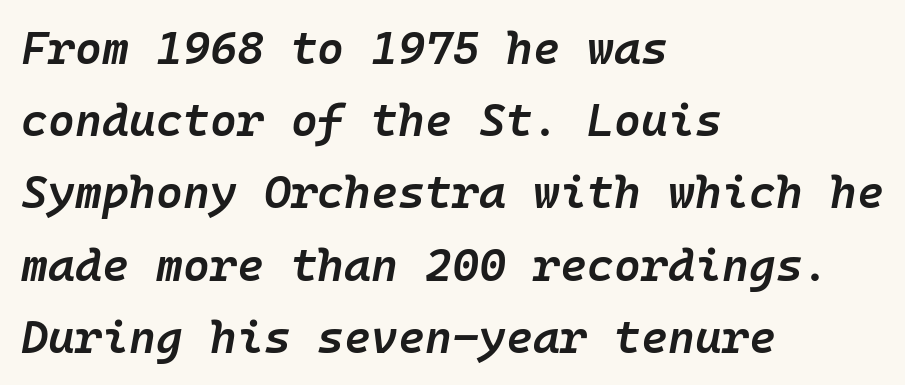
Default kerning and tracking; the words read as compact shapes. The letters march in equal steps, a hallmark of fixed-pitch type. Observe the lean: these are italic letterforms. In terms of leading, this rendering sits right in the middle.
